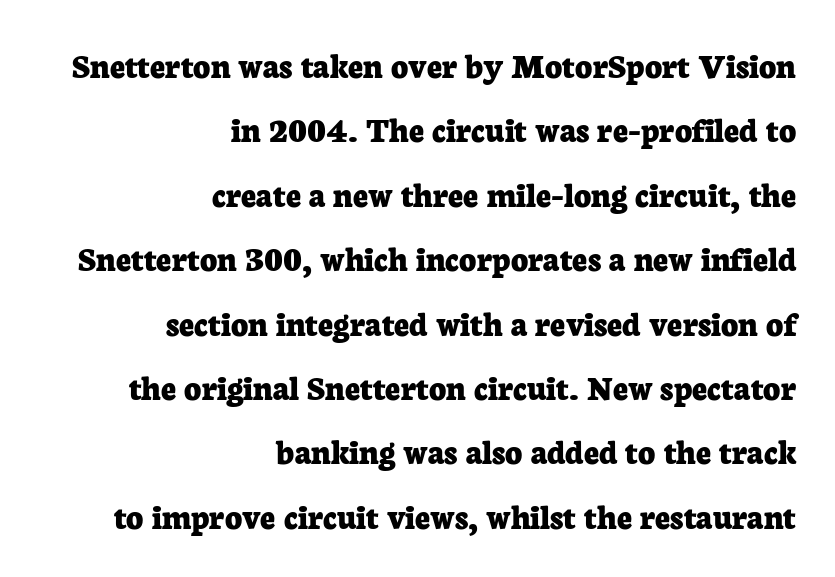
Q: Is the text bold? A: Yes.
Q: Is the text italic (slanted)? A: No, it is upright.
Q: Is the typeface a serif or a sans-serif typeface? A: Serif.
Q: Is the text underlined? A: No.
Q: How is the paragraph aligned? A: Right-aligned.
Q: Is the spacing between letters normal or unusually wide? A: Normal.
Q: Width (condensed, normal, or wide)? A: Normal.
Q: Stroke contrast? A: Low.
Q: x-height? A: Medium.
Q: Monospaced? A: No.
